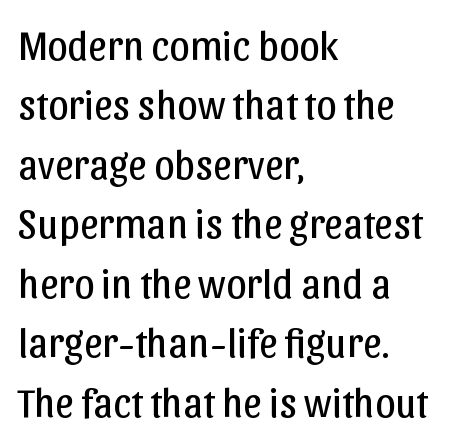
Q: Is the text bold? A: No.
Q: Is the text italic (slanted)? A: No, it is upright.
Q: Is the typeface a serif or a sans-serif typeface? A: Sans-serif.
Q: Is the text underlined? A: No.
Q: How is the paragraph aligned? A: Left-aligned.
Q: Is the spacing between letters normal or unusually wide? A: Normal.
Q: Is the spacing between lines tight, normal or loose? A: Normal.
Q: Width (condensed, normal, or wide)? A: Normal.
Q: Stroke contrast? A: Low.
Q: x-height? A: Medium.
Q: Monospaced? A: No.
